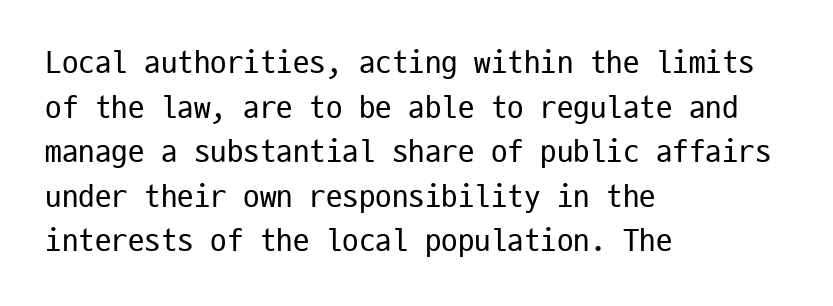
A typesetter would call this monospace, since all characters share one set width. Whoever set this chose a conventional vertical rhythm. The weight would be labelled regular, book, light, or lighter still. Italic: no, the glyphs are upright roman. There is no visible air inserted between adjacent glyphs.
